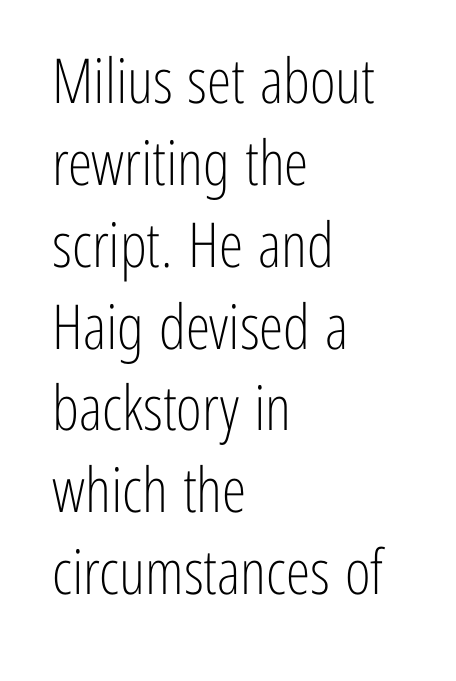
Each new line begins a customary step beneath the previous one. Letter spacing: default. Do the characters align in a grid? No, the font is proportional. Posture: upright roman. No feet cap the strokes, marking this as sans-serif type.
